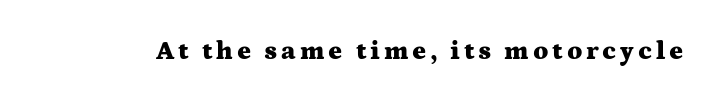
Q: Is the text bold? A: Yes.
Q: Is the text italic (slanted)? A: No, it is upright.
Q: Is the text underlined? A: No.
